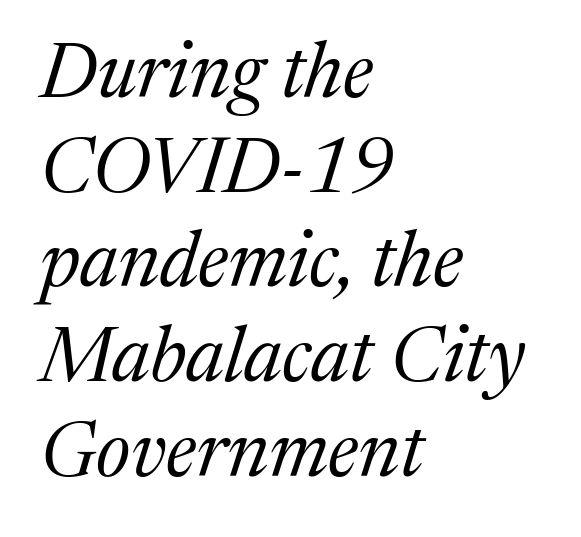
The image shows 77 px regular-weight serif type, italic (leaning right); set left-aligned, line spacing 1.23x, normal letter spacing, not underlined; medium stroke contrast and a medium x-height.
